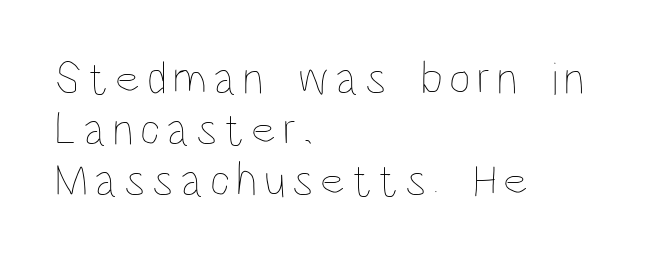
Q: Is the text bold? A: No.
Q: Is the text italic (slanted)? A: No, it is upright.
Q: Is the text underlined? A: No.
Q: How is the paragraph aligned? A: Left-aligned.
Q: Is the spacing between lines tight, normal or loose? A: Tight.
Q: Width (condensed, normal, or wide)? A: Condensed.
Q: Stroke contrast? A: Low.
Q: x-height? A: Large.
Q: Monospaced? A: No.
